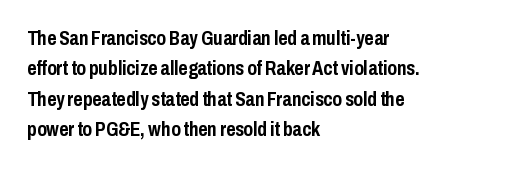
The image shows 20 px bold type, upright; set left-aligned, normal line spacing (1.52x), normal letter spacing, not underlined.
